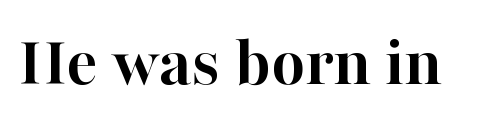
{"serif": "yes", "italic": "no", "bold": "yes", "weight": "semibold", "width": "normal", "stroke_contrast": "high", "x_height": "medium", "monospaced": "no", "underline": "no", "letter_spacing": "normal", "letter_spacing_em": 0.0, "glyph_px": 73}
